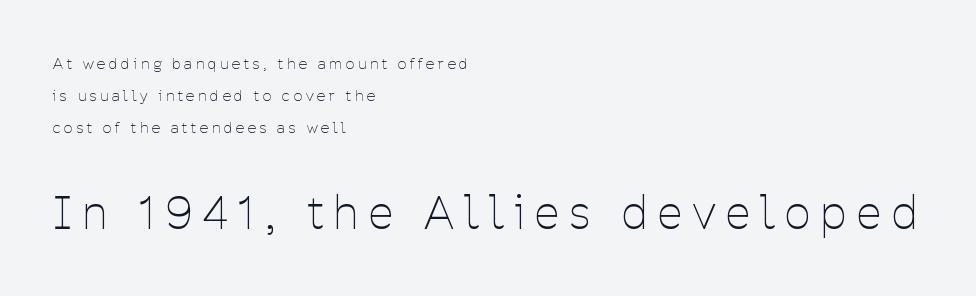
Q: Is the text bold? A: No.
Q: Is the text italic (slanted)? A: No, it is upright.
Q: Is the typeface a serif or a sans-serif typeface? A: Sans-serif.
Q: Is the text underlined? A: No.
Q: How is the paragraph aligned? A: Left-aligned.
Q: Is the spacing between letters normal or unusually wide? A: Unusually wide.
Q: Is the spacing between lines tight, normal or loose? A: Loose.
Q: Which block of text is set in a larger size, the first (top) or the second (bottom)? A: The second (bottom) one.
Q: Width (condensed, normal, or wide)? A: Condensed.
Q: Stroke contrast? A: Low.
Q: x-height? A: Medium.
Q: Monospaced? A: No.
